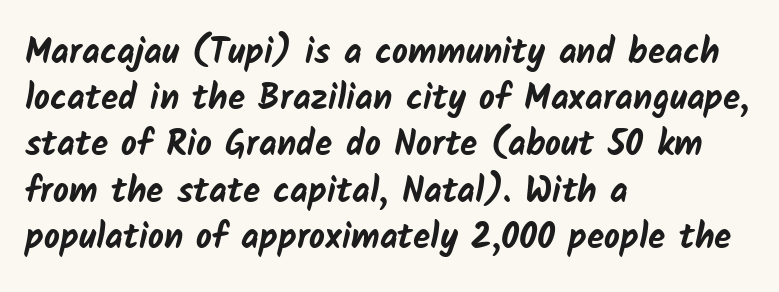
How would I describe the line gaps? Plain and ordinary. Here the glyphs are tracked normally, forming tight word shapes. The font is running at its bold setting. Nobody drew a line under any word here.
